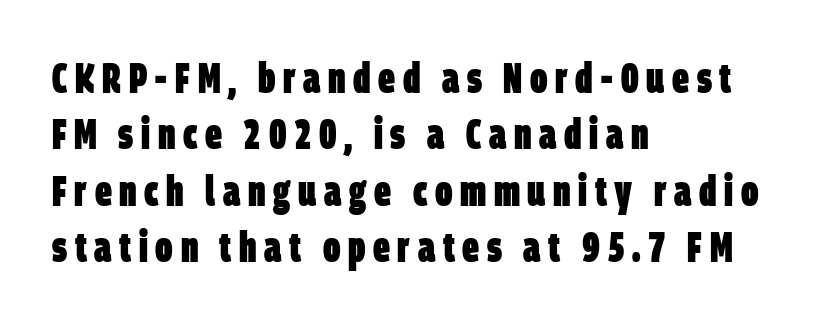
Q: Is the text bold? A: Yes.
Q: Is the typeface a serif or a sans-serif typeface? A: Sans-serif.
Q: Is the text underlined? A: No.
Q: How is the paragraph aligned? A: Left-aligned.
Q: Is the spacing between lines tight, normal or loose? A: Normal.
Q: Width (condensed, normal, or wide)? A: Condensed.
Q: Stroke contrast? A: Low.
Q: x-height? A: Large.
Q: Monospaced? A: No.
